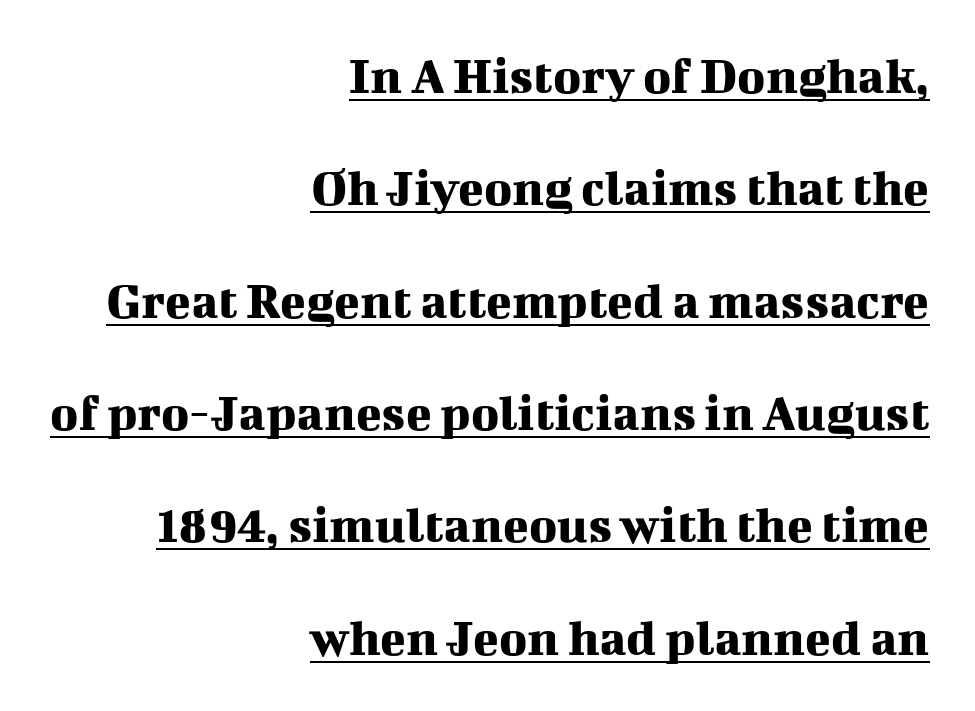
Beneath each row of characters lies a ruled line. The face used here is proportionally spaced, like ordinary book or web type. Serifs: yes, visible at the terminals of the letterforms. The letters sit at their default tracking, neither squeezed nor spread. The typesetter chose a ragged-left arrangement here.
